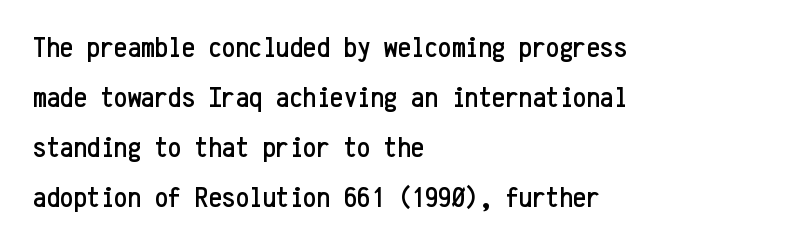
{"serif": "no", "italic": "no", "width": "condensed", "stroke_contrast": "low", "x_height": "medium", "monospaced": "yes", "underline": "no", "align": "left", "line_spacing": "normal", "line_spacing_ratio": 1.67, "letter_spacing": "normal", "letter_spacing_em": 0.0, "glyph_px": 30}
